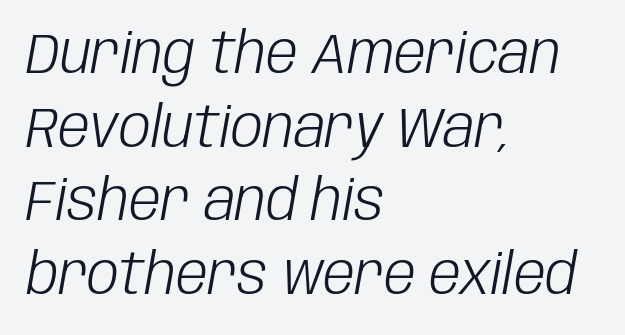
{"italic": "yes", "lean": "right", "slant_degrees": 10, "bold": "no", "weight": "light", "width": "condensed", "stroke_contrast": "low", "x_height": "large", "monospaced": "no", "underline": "no", "align": "left", "line_spacing": "normal", "line_spacing_ratio": 1.29, "letter_spacing": "normal", "letter_spacing_em": 0.0, "glyph_px": 57}
